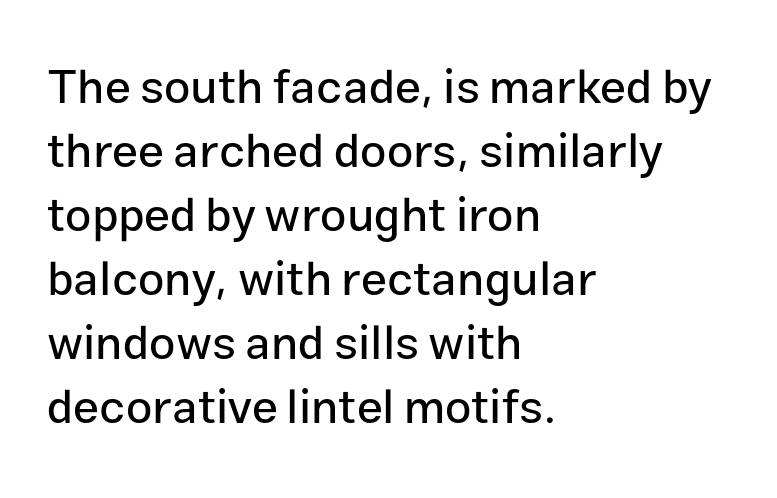
Q: Is the text italic (slanted)? A: No, it is upright.
Q: Is the typeface a serif or a sans-serif typeface? A: Sans-serif.
Q: Is the text underlined? A: No.
Q: How is the paragraph aligned? A: Left-aligned.
Q: Is the spacing between letters normal or unusually wide? A: Normal.
Q: Is the spacing between lines tight, normal or loose? A: Normal.
Q: Width (condensed, normal, or wide)? A: Normal.
Q: Stroke contrast? A: Low.
Q: x-height? A: Medium.
Q: Monospaced? A: No.
